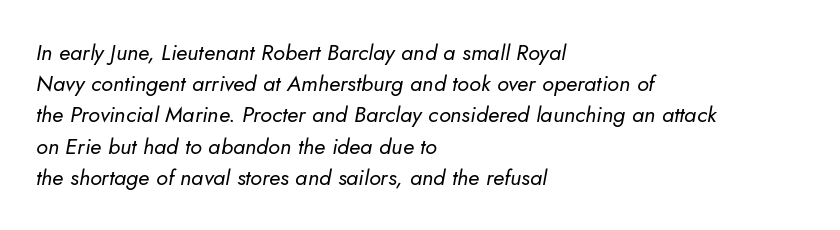
Rendered with sloped, italic letterforms. Any mark beneath the type? The region is blank. The gaps between neighbouring characters are ordinary and unremarkable. The passage is arranged the way most books set body copy — flush left. The vertical gap from one line to the next is medium. Weight: regular or lighter.
